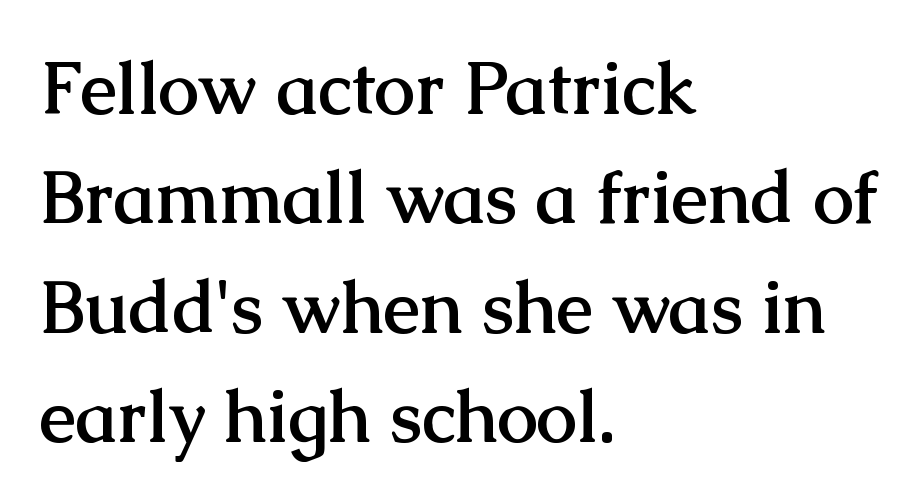
Think of a printed novel: that variable character pitch is what you see here. Posture: vertical. Pretty heavy lettering here — definitely bold. You can tell from the footed stems that serif type was used. A normal amount of white space separates one row of letters from the next.
